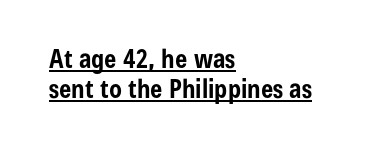
Q: Is the text bold? A: Yes.
Q: Is the text italic (slanted)? A: No, it is upright.
Q: Is the text underlined? A: Yes.
Q: How is the paragraph aligned? A: Left-aligned.
Q: Is the spacing between letters normal or unusually wide? A: Normal.
Q: Is the spacing between lines tight, normal or loose? A: Tight.
